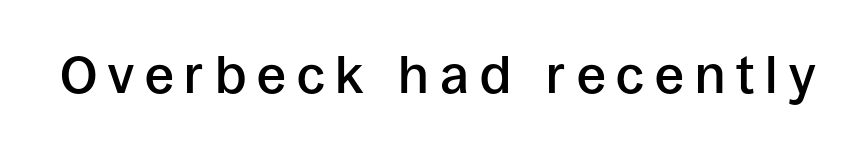
{"serif": "no", "italic": "no", "bold": "semi", "weight": "semibold", "width": "normal", "stroke_contrast": "low", "x_height": "large", "monospaced": "no", "underline": "no", "letter_spacing": "wide", "letter_spacing_em": 0.21, "glyph_px": 52}
